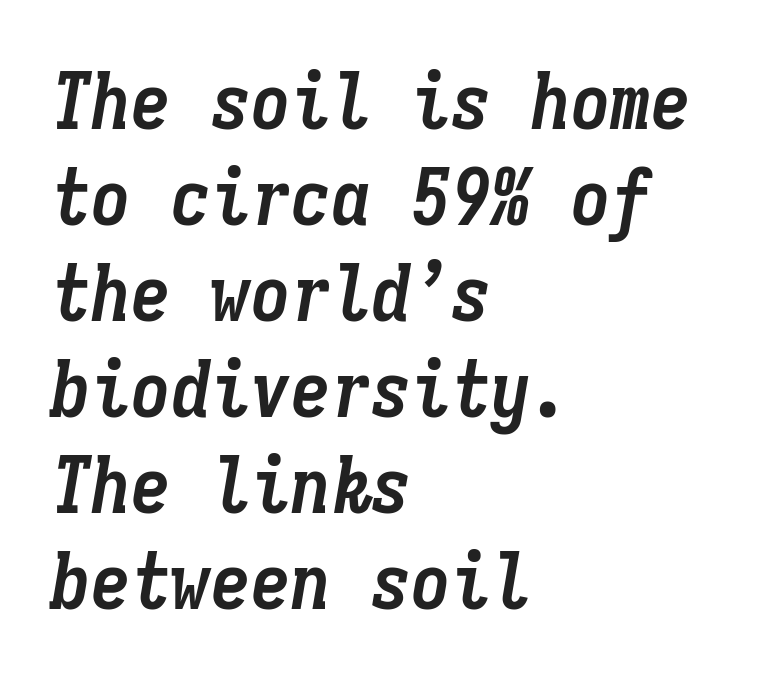
Q: Is the text bold? A: Yes.
Q: Is the text italic (slanted)? A: Yes, it leans right by about 9 degrees.
Q: Is the text underlined? A: No.
Q: How is the paragraph aligned? A: Left-aligned.
Q: Is the spacing between letters normal or unusually wide? A: Normal.
Q: Width (condensed, normal, or wide)? A: Condensed.
Q: Stroke contrast? A: Low.
Q: x-height? A: Medium.
Q: Monospaced? A: Yes.
